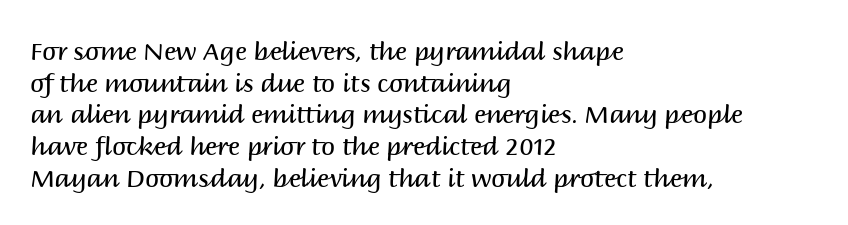
Q: Is the text bold? A: No.
Q: Is the text italic (slanted)? A: Yes.
Q: Is the text underlined? A: No.
Q: How is the paragraph aligned? A: Left-aligned.
Q: Is the spacing between letters normal or unusually wide? A: Normal.
Q: Is the spacing between lines tight, normal or loose? A: Normal.
